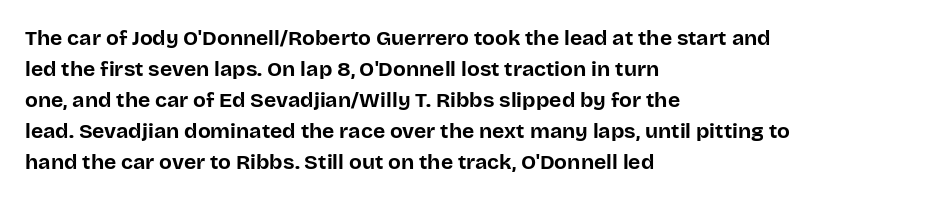
These lines keep a tight, regular rhythm from letter to letter. The typesetting leans heavy: a genuine bold. Line beginnings align vertically; line endings do not. If you drew a line through each stem, it would be perfectly vertical. Letters rest on an invisible, unmarked baseline.
